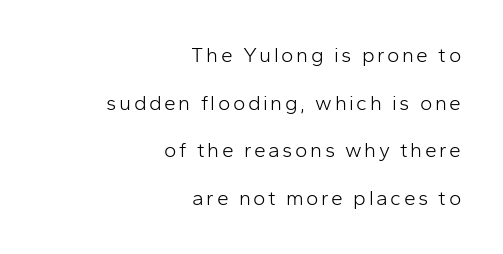
{"italic": "no", "bold": "no", "underline": "no", "align": "right", "line_spacing": "loose", "line_spacing_ratio": 2.27, "glyph_px": 21}
